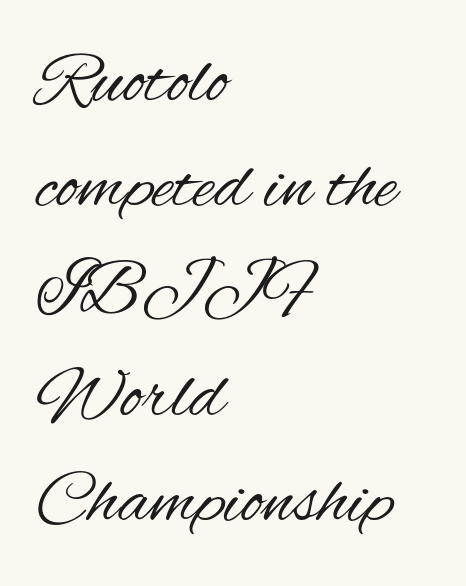
The image shows 75 px regular-weight, condensed sans-serif type; set left-aligned, normal line spacing (1.4x), normal letter spacing, not underlined; medium stroke contrast and a small x-height.
